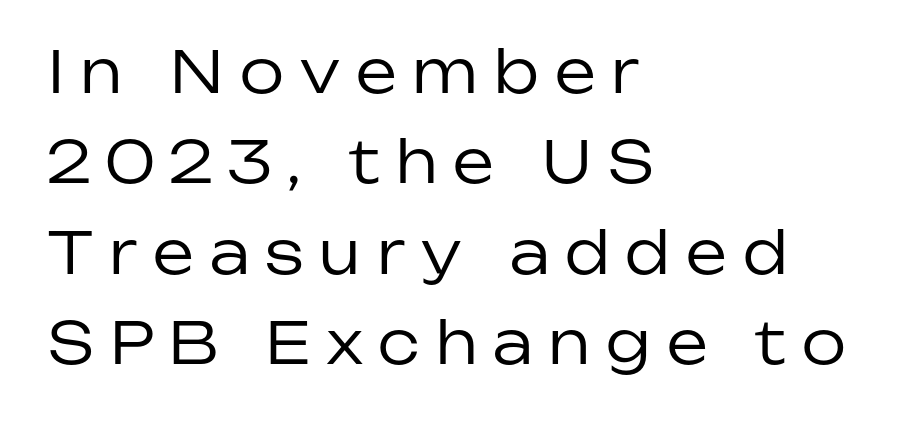
Ink coverage per letter is moderate at most. Looks like regular typesetting: each glyph gets only the width it needs. Any mark beneath the type? The region is blank. The typography opts for an upright posture over an oblique one. The text block is weighted toward the left margin, trailing off unevenly rightward. Baseline-to-baseline distance is the conventional proportion of letter height.
